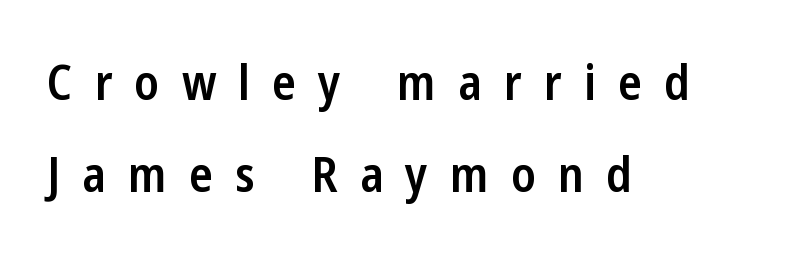
The image shows 49 px semibold, condensed sans-serif type, upright; set left-aligned, line spacing 1.87x, unusually wide letter spacing (+0.45 em), not underlined; low stroke contrast and a medium x-height.
